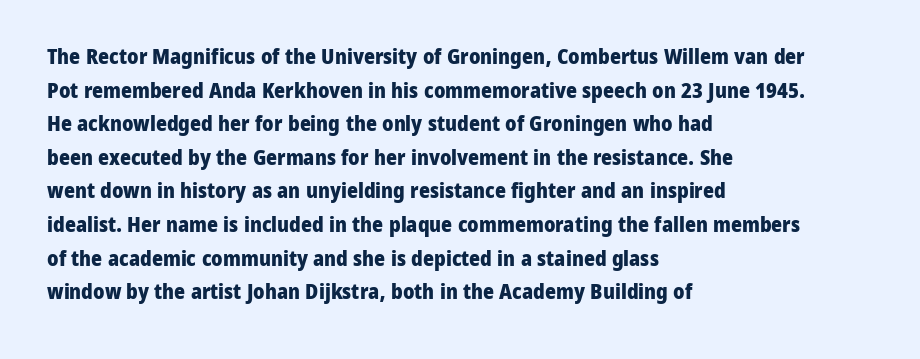
This sample uses plain, unmodified letter spacing. The lines are quadded left. If you measured baseline to baseline, you'd find a middling distance. A dark, heavy texture on the line: the type is bold. Unmarked baselines from the first word to the last.
